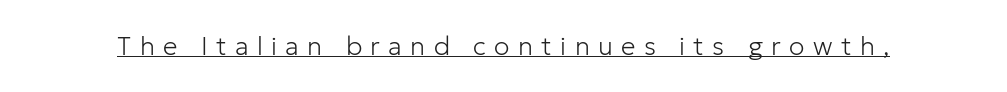
The image shows 26 px text type, upright; set unusually wide letter spacing (+0.32 em), underlined.
